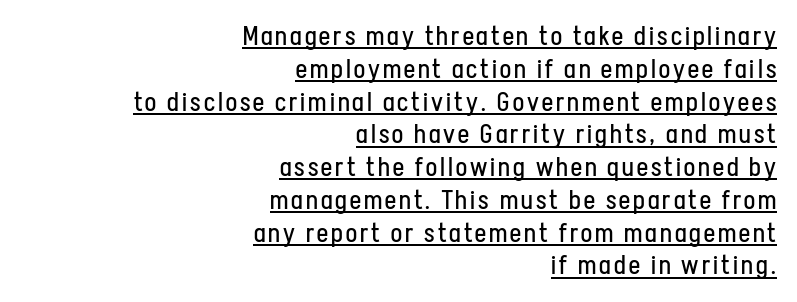
Q: Is the text bold? A: No.
Q: Is the text italic (slanted)? A: No, it is upright.
Q: Is the text underlined? A: Yes.
Q: How is the paragraph aligned? A: Right-aligned.
Q: Is the spacing between lines tight, normal or loose? A: Normal.
